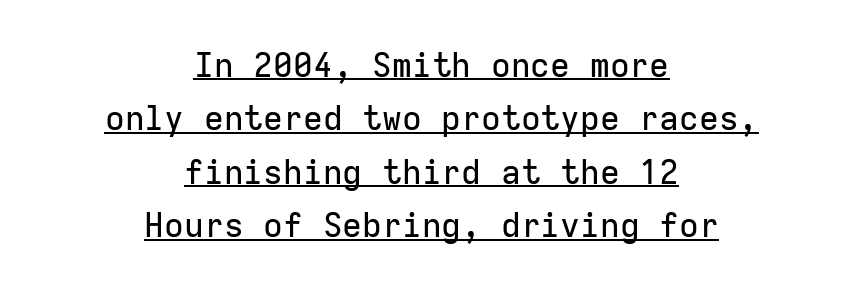
Q: Is the text italic (slanted)? A: No, it is upright.
Q: Is the typeface a serif or a sans-serif typeface? A: Sans-serif.
Q: Is the text underlined? A: Yes.
Q: How is the paragraph aligned? A: Centered.
Q: Is the spacing between letters normal or unusually wide? A: Normal.
Q: Is the spacing between lines tight, normal or loose? A: Normal.
Q: Width (condensed, normal, or wide)? A: Normal.
Q: Stroke contrast? A: Low.
Q: x-height? A: Medium.
Q: Monospaced? A: Yes.
